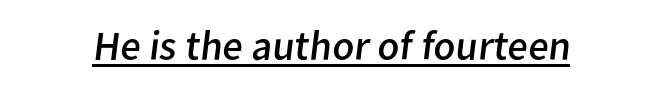
Here the designer chose a conventional face with non-uniform glyph widths. The designer went with a sans here, leaving each stem footless. The passage shown is underscored from start to finish. The passage shown is not bold in any degree. Tracking here is standard; glyphs follow each other at the usual distance.
